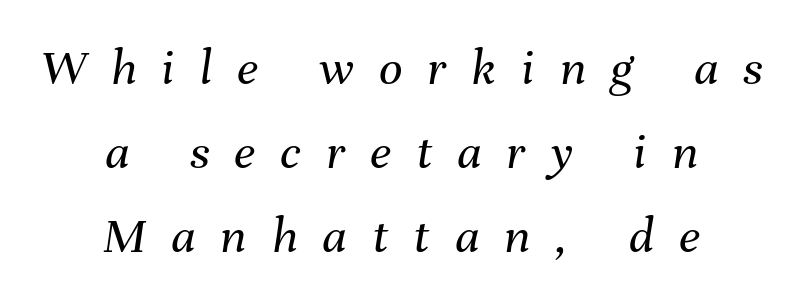
The image shows 52 px regular-weight type, italic (leaning right); set centered, normal line spacing (1.62x), unusually wide letter spacing (+0.48 em), not underlined; medium stroke contrast and a medium x-height.
